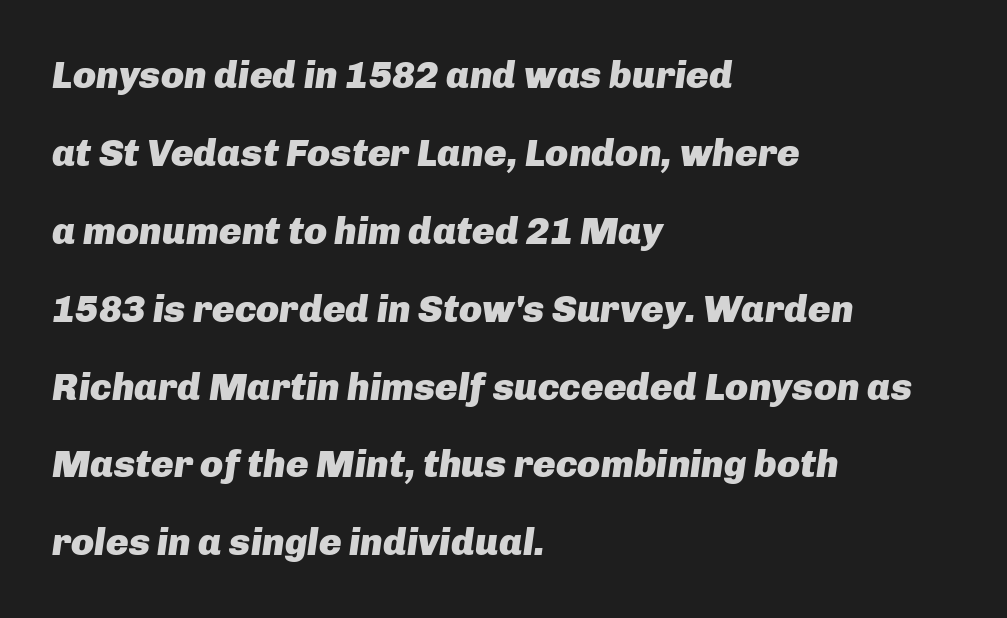
{"italic": "yes", "lean": "right", "slant_degrees": 8, "bold": "yes", "weight": "heavy", "width": "normal", "stroke_contrast": "low", "x_height": "medium", "monospaced": "no", "underline": "no", "align": "left", "line_spacing": "loose", "line_spacing_ratio": 2.05, "letter_spacing": "normal", "letter_spacing_em": 0.0, "glyph_px": 38}
